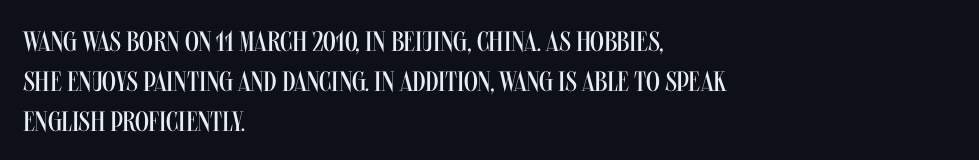
Notice how descenders clear the ascenders below comfortably — that's standard leading. The lines are quadded left. Is the letter spacing exaggerated? No — it looks like the ordinary default. This is the regular roman posture of the typeface. The font is comparable to plain body text, perhaps lighter.
